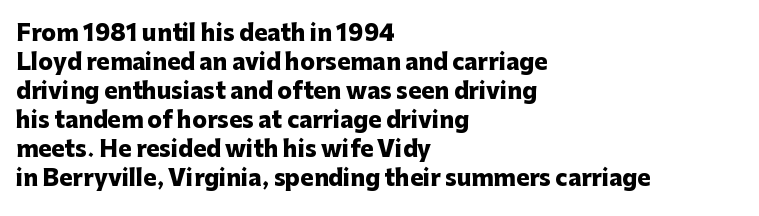
The image shows 22 px bold type, upright; set left-aligned, normal line spacing (1.32x), normal letter spacing, not underlined.
